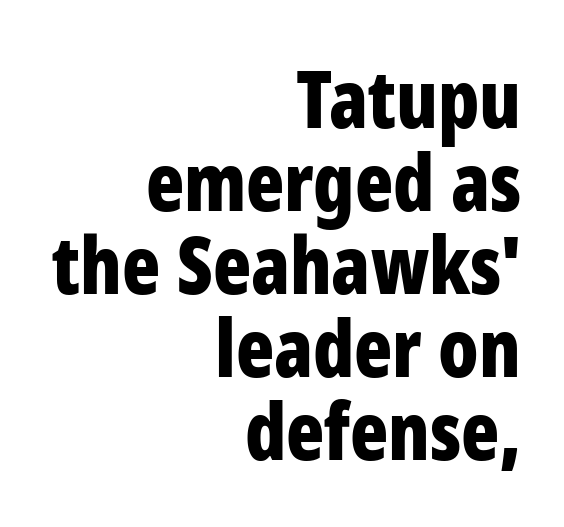
{"serif": "no", "italic": "no", "bold": "yes", "weight": "bold", "width": "condensed", "stroke_contrast": "low", "x_height": "medium", "monospaced": "no", "underline": "no", "align": "right", "line_spacing": "tight", "line_spacing_ratio": 1.05, "letter_spacing": "normal", "letter_spacing_em": 0.0, "glyph_px": 79}
